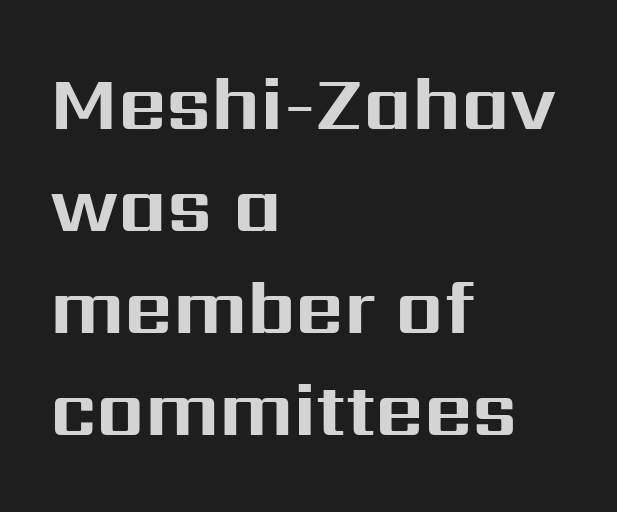
Q: Is the text bold? A: Yes.
Q: Is the text italic (slanted)? A: No, it is upright.
Q: Is the typeface a serif or a sans-serif typeface? A: Sans-serif.
Q: Is the text underlined? A: No.
Q: How is the paragraph aligned? A: Left-aligned.
Q: Is the spacing between letters normal or unusually wide? A: Normal.
Q: Is the spacing between lines tight, normal or loose? A: Normal.
Q: Width (condensed, normal, or wide)? A: Normal.
Q: Stroke contrast? A: Medium.
Q: x-height? A: Medium.
Q: Monospaced? A: No.
